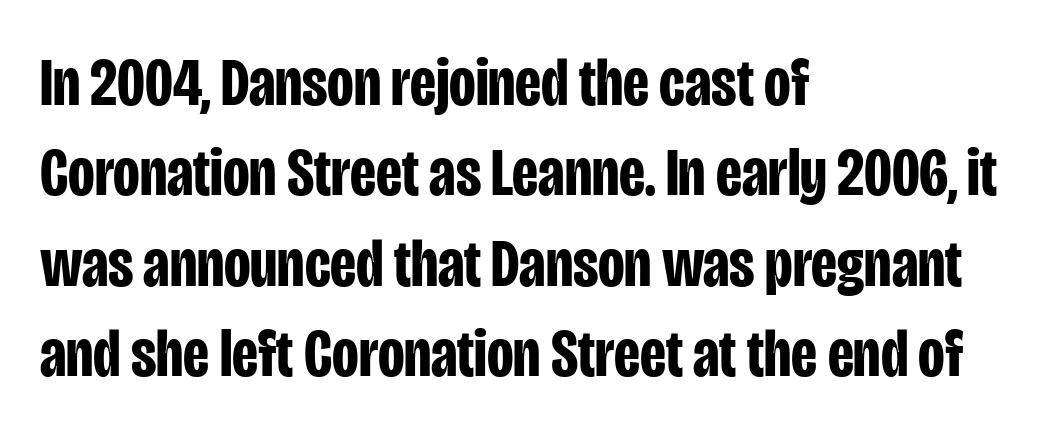
Q: Is the text bold? A: Yes.
Q: Is the text italic (slanted)? A: No, it is upright.
Q: Is the typeface a serif or a sans-serif typeface? A: Sans-serif.
Q: Is the text underlined? A: No.
Q: How is the paragraph aligned? A: Left-aligned.
Q: Is the spacing between letters normal or unusually wide? A: Normal.
Q: Is the spacing between lines tight, normal or loose? A: Normal.
Q: Width (condensed, normal, or wide)? A: Condensed.
Q: Stroke contrast? A: Low.
Q: x-height? A: Large.
Q: Monospaced? A: No.
